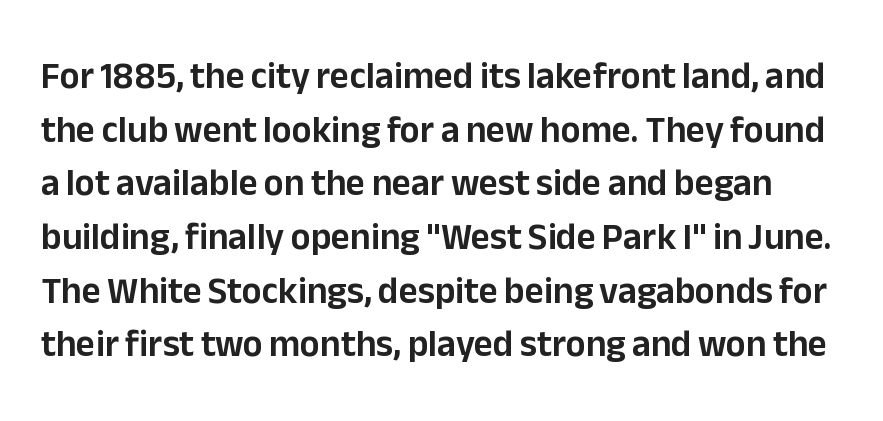
The image shows 37 px sans-serif type, upright; set normal line spacing (1.45x), normal letter spacing, not underlined; low stroke contrast and a medium x-height.
